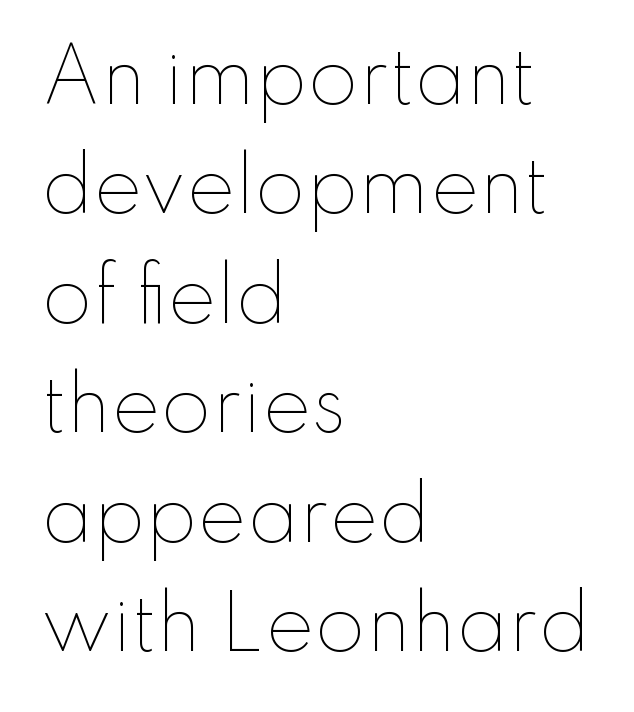
Nope, not italic — everything's standing straight. A student would call this left alignment; a typographer would say flush left, rag right. The passage shown stacks its lines at a standard gap. Weight: regular or lighter. No word sits above an underline. Nothing unusual about the tracking: characters are spaced as the font intends.
